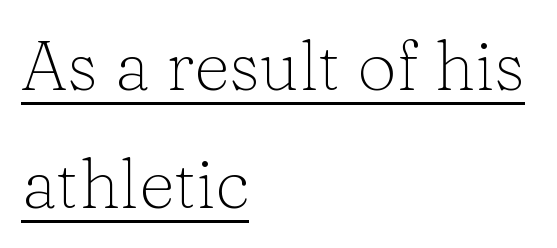
The image shows 70 px light serif type, upright; set left-aligned, normal line spacing (1.69x), normal letter spacing, underlined; low stroke contrast and a medium x-height.
